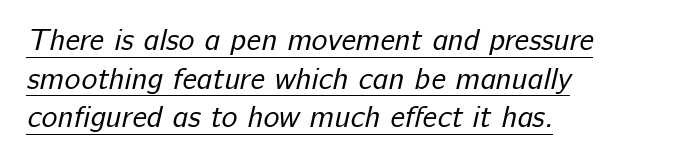
The image shows 30 px regular-weight sans-serif type; set left-aligned, normal line spacing (1.29x), normal letter spacing, underlined; low stroke contrast and a medium x-height.
